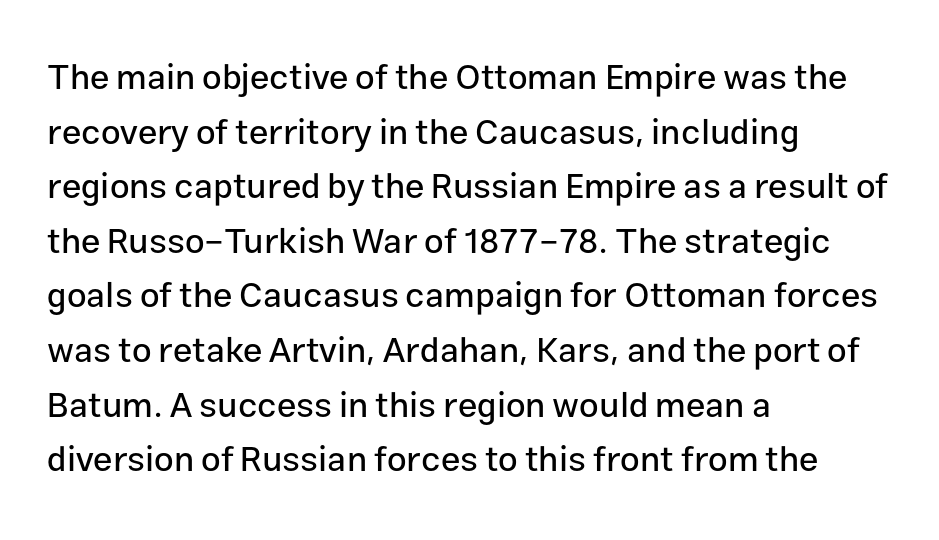
{"serif": "no", "italic": "no", "width": "normal", "stroke_contrast": "low", "x_height": "medium", "monospaced": "no", "underline": "no", "align": "left", "line_spacing": "normal", "line_spacing_ratio": 1.56, "letter_spacing": "normal", "letter_spacing_em": 0.0, "glyph_px": 35}
